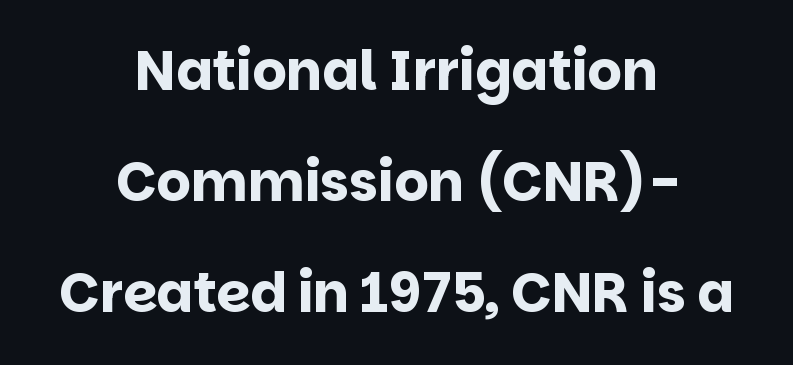
The words here are not underlined. The text block is weighted toward neither margin, spreading evenly from the middle. Interline gaps are noticeably wide in this sample. Is the type bold? Yes — the strokes are clearly thick and heavy.
